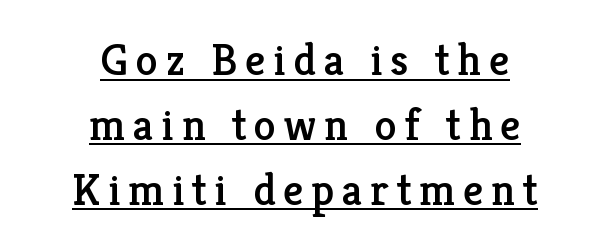
The image shows 45 px serif type, upright; set centered, normal line spacing (1.44x), underlined; low stroke contrast and a medium x-height.
